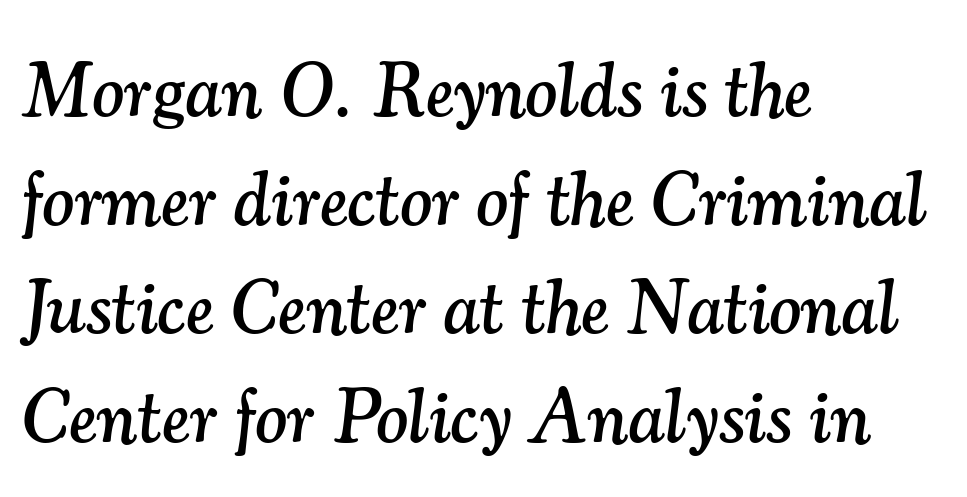
{"serif": "yes", "italic": "yes", "lean": "right", "slant_degrees": 7, "width": "normal", "stroke_contrast": "medium", "x_height": "small", "monospaced": "no", "underline": "no", "align": "left", "line_spacing": "normal", "line_spacing_ratio": 1.43, "letter_spacing": "normal", "letter_spacing_em": 0.0, "glyph_px": 76}
